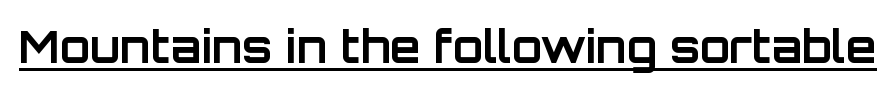
{"serif": "no", "italic": "no", "bold": "yes", "weight": "bold", "width": "normal", "stroke_contrast": "low", "x_height": "large", "monospaced": "no", "underline": "yes", "letter_spacing": "normal", "letter_spacing_em": 0.0, "glyph_px": 44}
